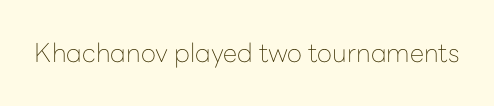
Q: Is the text bold? A: No.
Q: Is the text italic (slanted)? A: No, it is upright.
Q: Is the text underlined? A: No.
Q: Is the spacing between letters normal or unusually wide? A: Normal.
